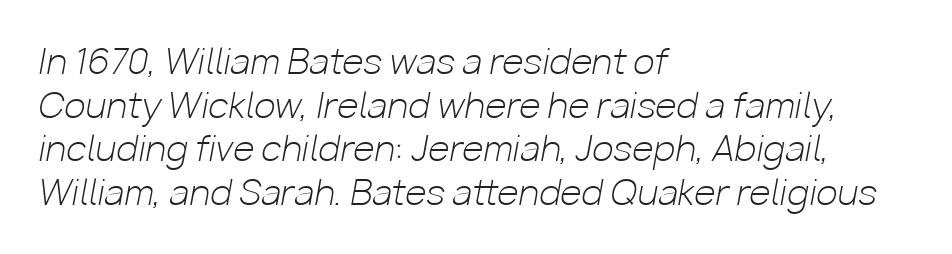
The face used here is proportionally spaced, like ordinary book or web type. Notice how the stems are inclined rather than vertical — that's the hallmark of italics. Caption: multi-line text, flush left, ragged right. Is the letter spacing exaggerated? No — it looks like the ordinary default.
